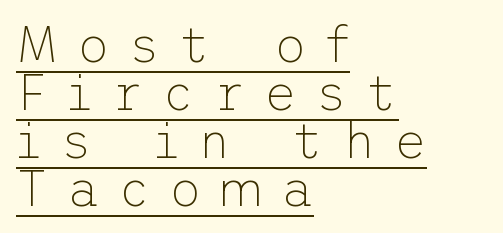
Q: Is the text bold? A: No.
Q: Is the text italic (slanted)? A: No, it is upright.
Q: Is the typeface a serif or a sans-serif typeface? A: Sans-serif.
Q: Is the text underlined? A: Yes.
Q: How is the paragraph aligned? A: Left-aligned.
Q: Is the spacing between letters normal or unusually wide? A: Unusually wide.
Q: Is the spacing between lines tight, normal or loose? A: Tight.
Q: Width (condensed, normal, or wide)? A: Normal.
Q: Stroke contrast? A: Low.
Q: x-height? A: Medium.
